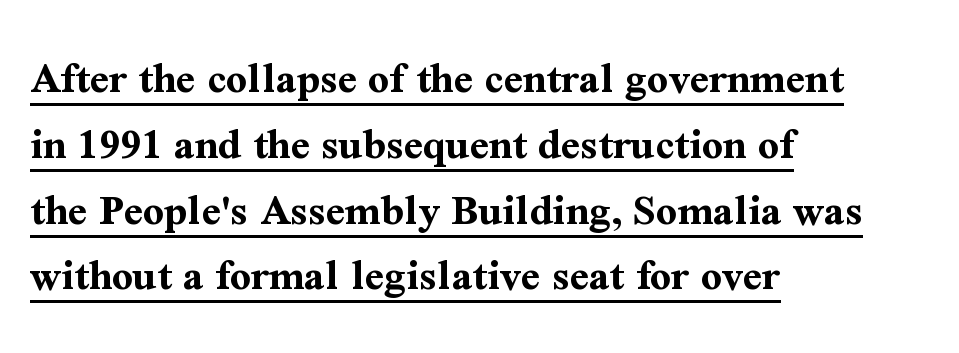
Q: Is the text bold? A: Yes.
Q: Is the text italic (slanted)? A: No, it is upright.
Q: Is the typeface a serif or a sans-serif typeface? A: Serif.
Q: Is the text underlined? A: Yes.
Q: How is the paragraph aligned? A: Left-aligned.
Q: Is the spacing between letters normal or unusually wide? A: Normal.
Q: Is the spacing between lines tight, normal or loose? A: Normal.
Q: Width (condensed, normal, or wide)? A: Normal.
Q: Stroke contrast? A: Medium.
Q: x-height? A: Medium.
Q: Monospaced? A: No.
